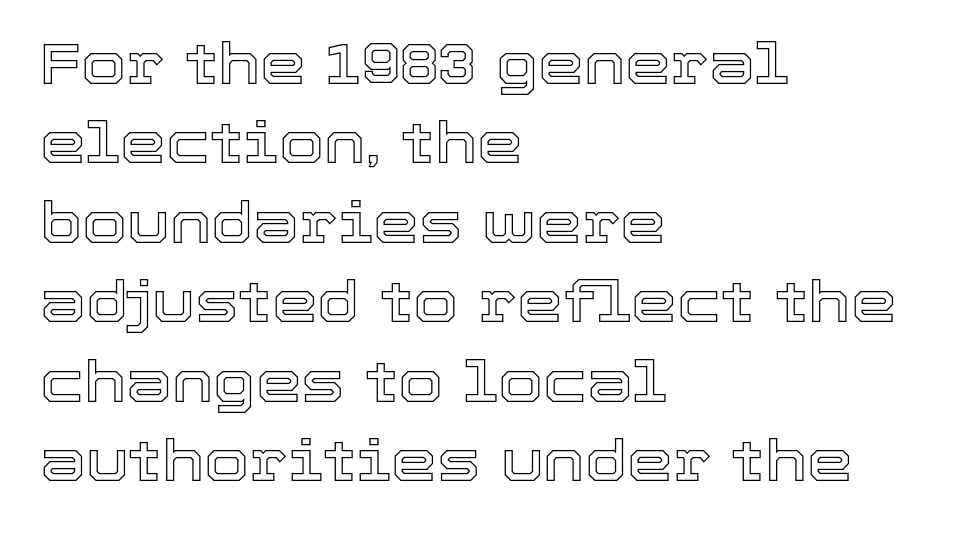
The tracking reads as untouched default to a designer's eye. Leading matches the norm, producing a regular column. The words here are not underlined. This is the regular roman posture of the typeface. Alignment: flush left. Varying glyph widths throughout — classic text-font behaviour.
